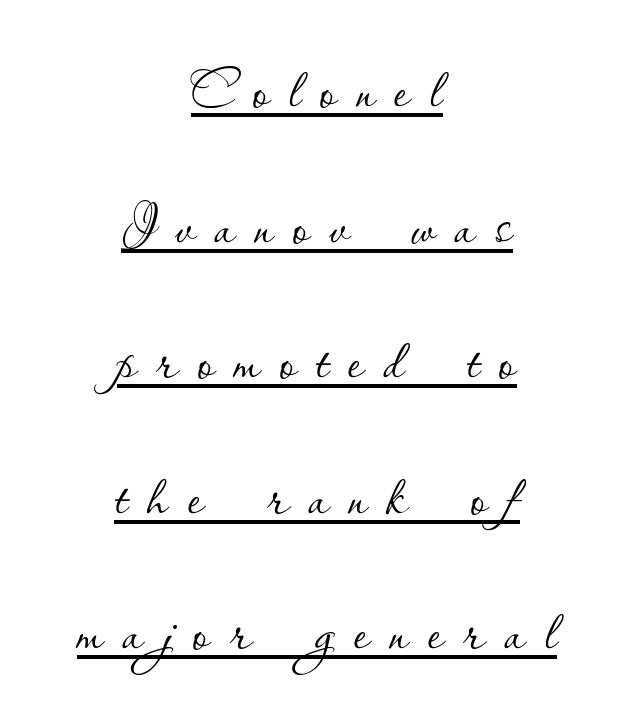
The image shows 77 px thin type; set centered, line spacing 1.76x, unusually wide letter spacing (+0.25 em), underlined; low stroke contrast and a small x-height.
